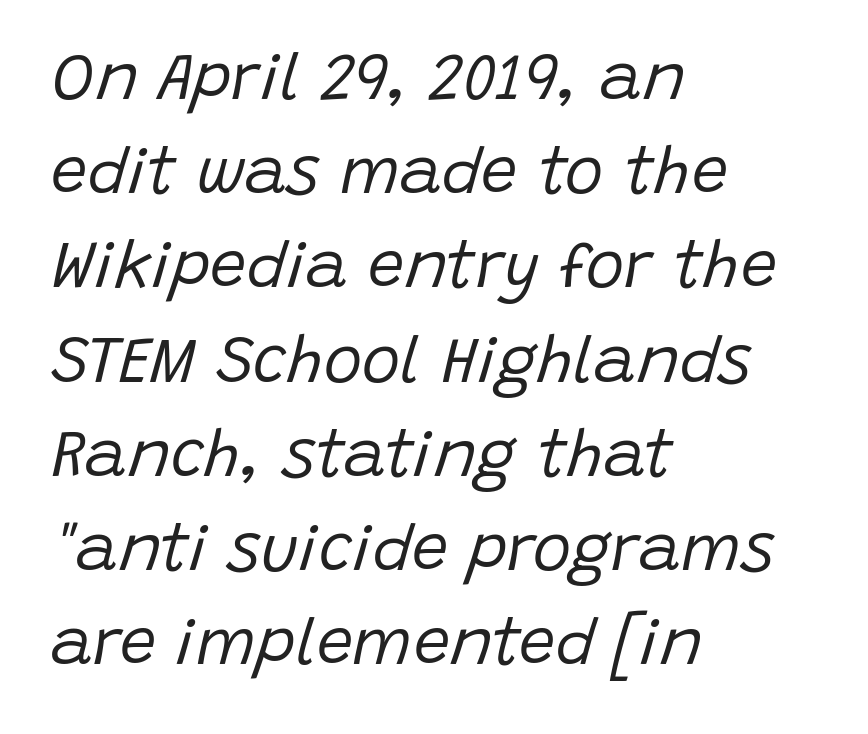
The face used here is proportionally spaced, like ordinary book or web type. Characters follow at the spacing the type designer built in. This rendering features lettering with no underline. Heaviness? Minimal to ordinary, like unemphasized prose. The block of text has a typical density, with ordinary space between rows. Leftover space on each line is placed entirely after the last word.
